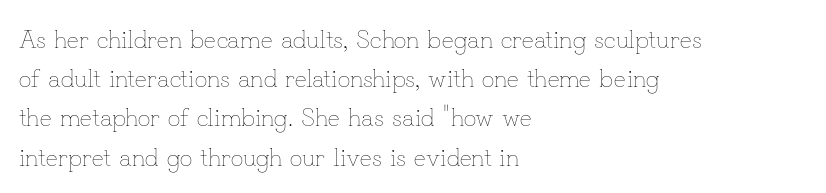
The image shows 25 px text type, upright; set left-aligned, normal line spacing (1.57x), normal letter spacing, not underlined.
